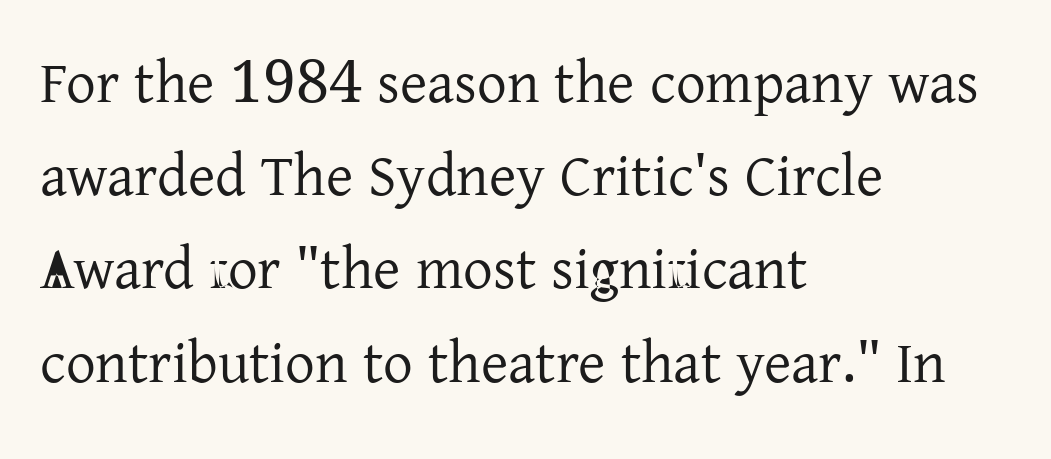
The letters look calm and open, with moderate or lighter stems. The glyphs are unaccompanied by any horizontal stroke below them. What kind of face is this? One with serifs. What stands out about the letter spacing? Nothing — it is the standard amount. Short and long lines alike share a common starting point at left.
